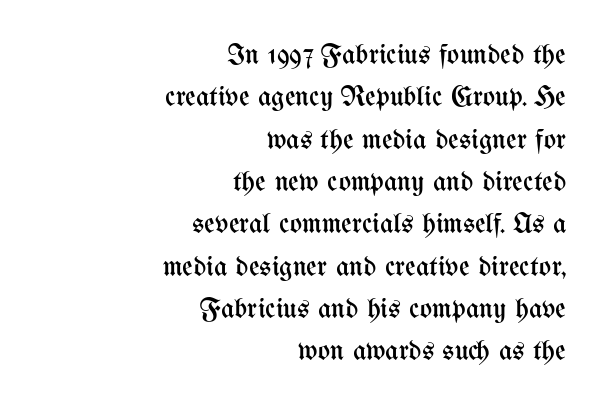
The image shows 29 px regular-weight, condensed type, upright; set right-aligned, normal line spacing (1.46x), normal letter spacing, not underlined; medium stroke contrast and a medium x-height.
